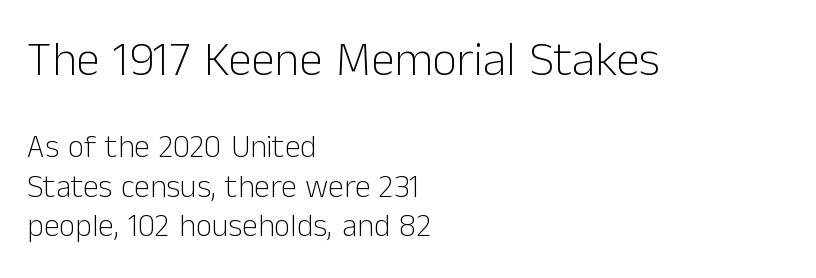
Q: Is the text bold? A: No.
Q: Is the text italic (slanted)? A: No, it is upright.
Q: Is the typeface a serif or a sans-serif typeface? A: Sans-serif.
Q: Is the text underlined? A: No.
Q: How is the paragraph aligned? A: Left-aligned.
Q: Is the spacing between letters normal or unusually wide? A: Normal.
Q: Which block of text is set in a larger size, the first (top) or the second (bottom)? A: The first (top) one.
Q: Width (condensed, normal, or wide)? A: Normal.
Q: Stroke contrast? A: Low.
Q: x-height? A: Medium.
Q: Monospaced? A: No.
